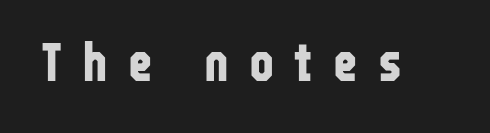
Q: Is the text bold? A: Yes.
Q: Is the text italic (slanted)? A: No, it is upright.
Q: Is the typeface a serif or a sans-serif typeface? A: Sans-serif.
Q: Is the text underlined? A: No.
Q: Is the spacing between letters normal or unusually wide? A: Unusually wide.
Q: Width (condensed, normal, or wide)? A: Condensed.
Q: Stroke contrast? A: Low.
Q: x-height? A: Medium.
Q: Monospaced? A: No.
